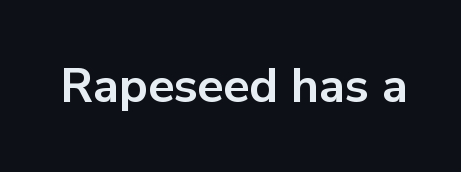
The image shows 48 px bold sans-serif type, upright; set normal letter spacing, not underlined; low stroke contrast and a medium x-height.
